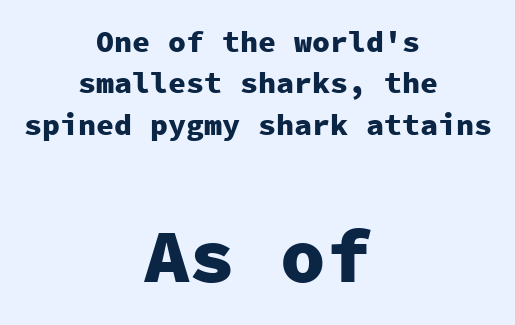
The image shows 76 px heavy sans-serif type, upright, monospaced; set centered, normal line spacing (1.38x), normal letter spacing, not underlined; the second (bottom) block is 2.53x larger; low stroke contrast and a medium x-height.
